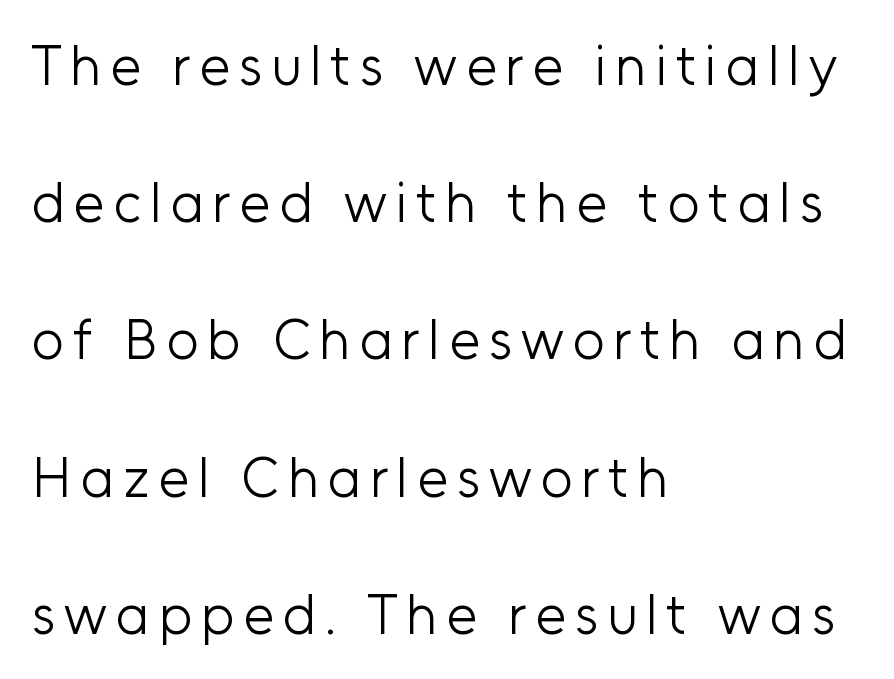
{"serif": "no", "italic": "no", "bold": "no", "weight": "light", "width": "normal", "stroke_contrast": "low", "x_height": "medium", "monospaced": "no", "underline": "no", "align": "left", "line_spacing": "loose", "line_spacing_ratio": 2.45, "glyph_px": 56}
